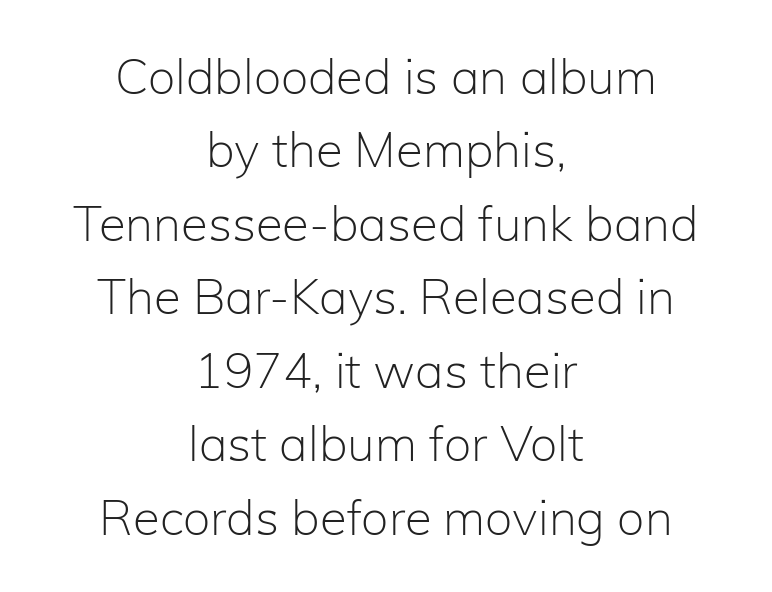
{"serif": "no", "italic": "no", "bold": "no", "weight": "light", "width": "normal", "stroke_contrast": "low", "x_height": "medium", "monospaced": "no", "underline": "no", "align": "center", "line_spacing": "normal", "line_spacing_ratio": 1.5, "letter_spacing": "normal", "letter_spacing_em": 0.0, "glyph_px": 49}
